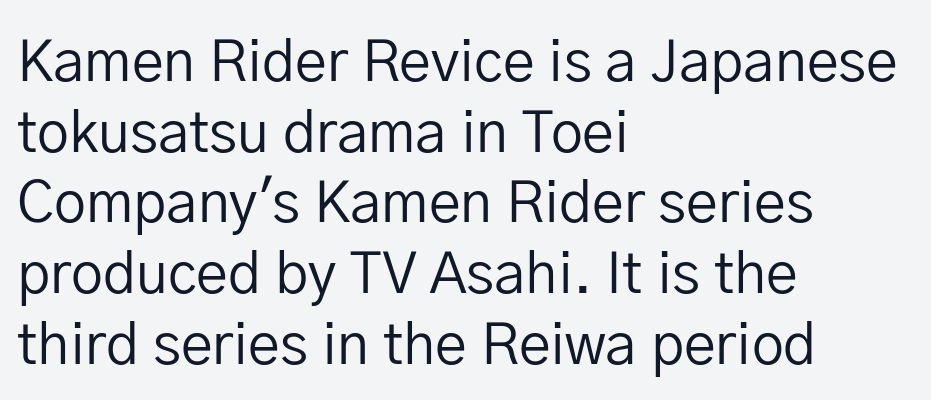
Stroke thickness stays within the range of a standard reading face or lighter. The lines in this sample share a left origin and differ only in where they stop. Words appear dense and cohesive because spacing is normal. The face used here is proportionally spaced, like ordinary book or web type. Grotesque or geometric, the face here clearly has no serifs.
